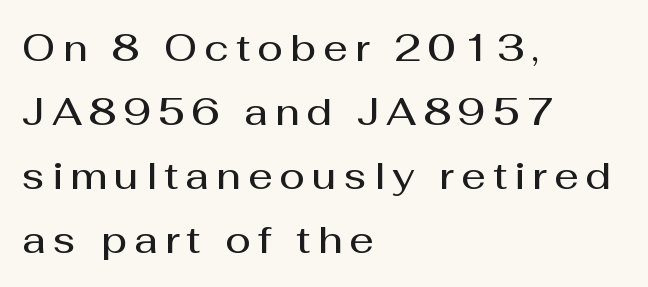
Descenders hang freely into open space. Think of a printed novel: that variable character pitch is what you see here. Unlike a traditional serif, this face leaves its strokes unadorned. Does the copy run flush right? No — it runs flush left.
